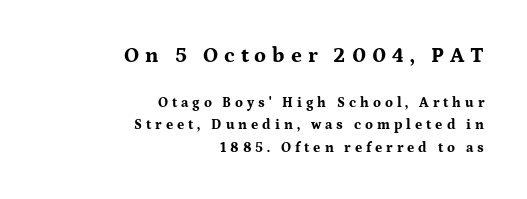
Q: Is the text bold? A: Yes.
Q: Is the text italic (slanted)? A: No, it is upright.
Q: Is the text underlined? A: No.
Q: How is the paragraph aligned? A: Right-aligned.
Q: Is the spacing between letters normal or unusually wide? A: Unusually wide.
Q: Is the spacing between lines tight, normal or loose? A: Normal.
Q: Which block of text is set in a larger size, the first (top) or the second (bottom)? A: The first (top) one.
